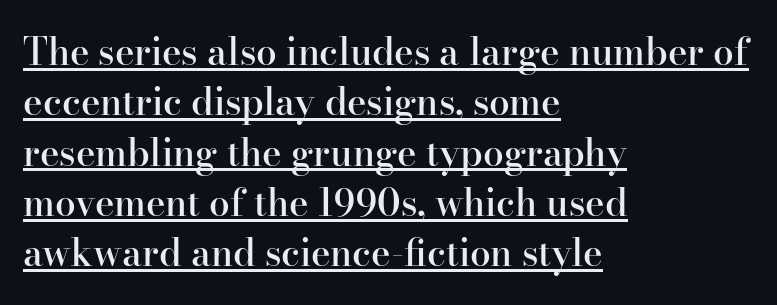
No extra tracking has been applied to these lines. Vertical spacing — default. The lettering holds an erect, upright posture throughout. The rendering anchors every line to the left-hand side. Proportional: the letters do not fall into vertical columns.
